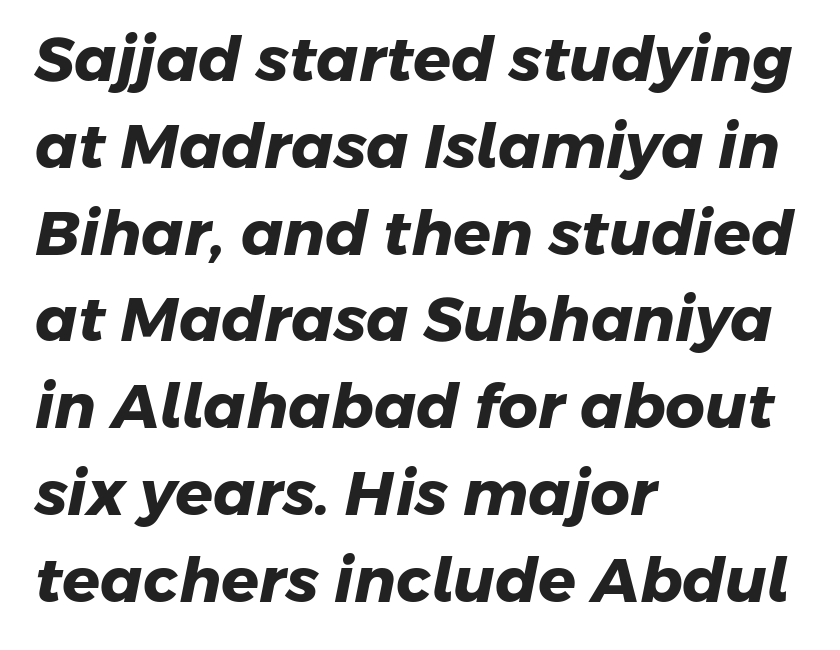
The image shows 62 px heavy sans-serif type; set left-aligned, normal line spacing (1.4x), normal letter spacing, not underlined; low stroke contrast and a medium x-height.
